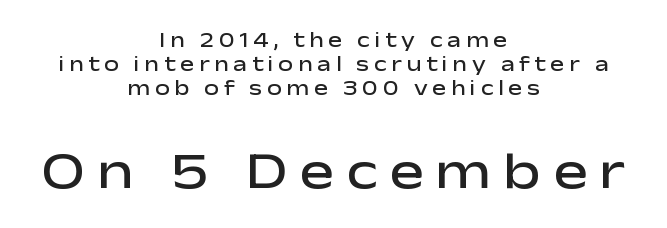
{"serif": "no", "italic": "no", "bold": "semi", "weight": "semibold", "width": "wide", "stroke_contrast": "low", "x_height": "medium", "monospaced": "no", "underline": "no", "align": "center", "line_spacing": "tight", "line_spacing_ratio": 1.14, "letter_spacing": "wide", "letter_spacing_em": 0.22, "larger_block": "second", "size_ratio": 2.48, "glyph_px": 52}
